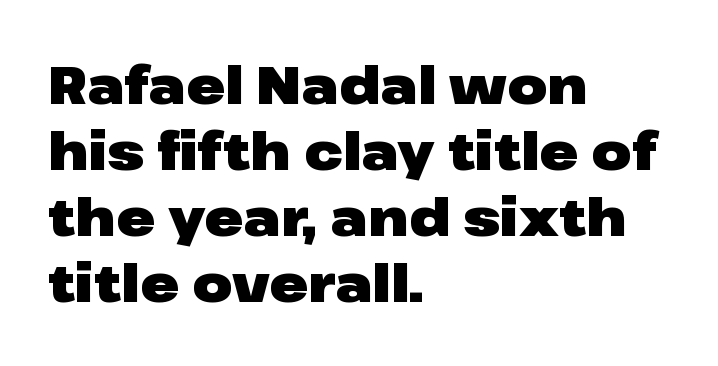
Horizontal alignment here is leftward, the default for most running prose. In terms of posture, this sample is upright. The passage shown is typed in a proportional face where columns would drift. The rendering shows plain stroke endings on the letterforms — a sans-serif design.
